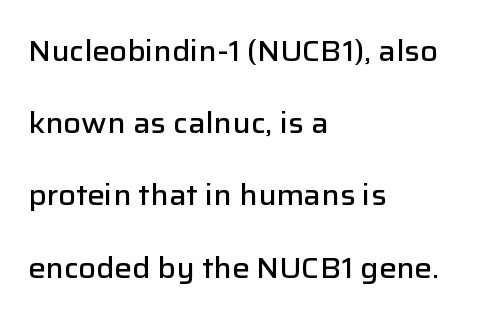
Decoration check: the copy has no underline. Nothing unusual about the tracking: characters are spaced as the font intends. The rag falls on the right side of this text block. Type style note: lacks serifs. Do the characters align in a grid? No, the font is proportional. A bit beefed up — I'd call it semibold rather than bold.
